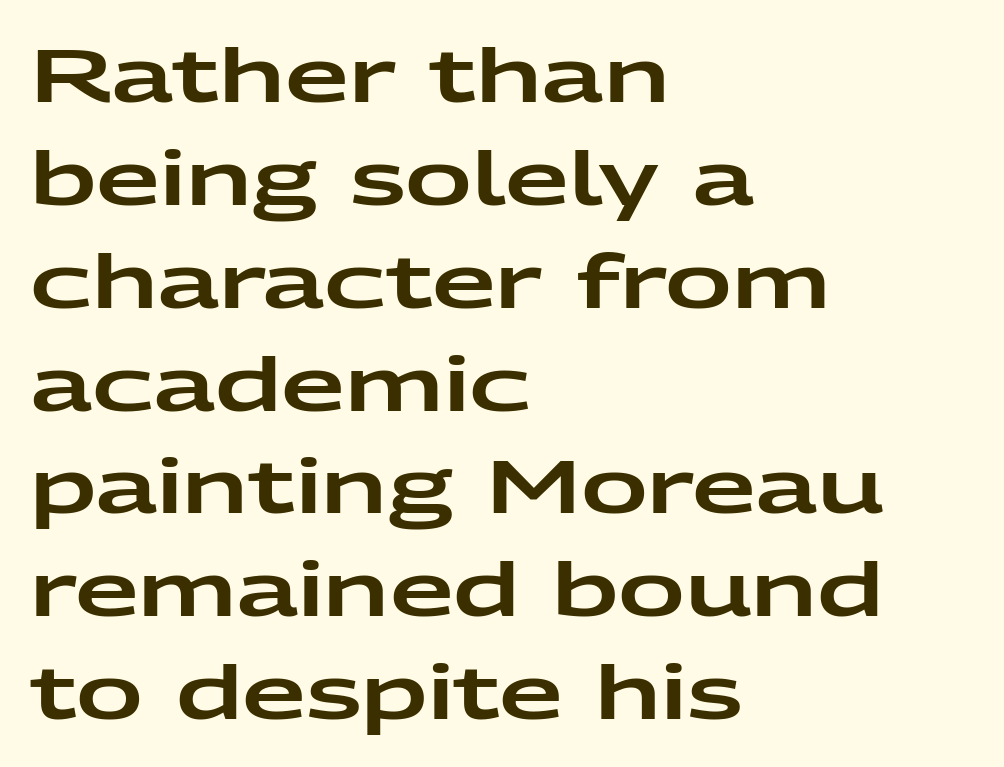
Q: Is the text italic (slanted)? A: No, it is upright.
Q: Is the typeface a serif or a sans-serif typeface? A: Sans-serif.
Q: Is the text underlined? A: No.
Q: How is the paragraph aligned? A: Left-aligned.
Q: Is the spacing between letters normal or unusually wide? A: Normal.
Q: Is the spacing between lines tight, normal or loose? A: Normal.
Q: Width (condensed, normal, or wide)? A: Wide.
Q: Stroke contrast? A: Low.
Q: x-height? A: Medium.
Q: Monospaced? A: No.
